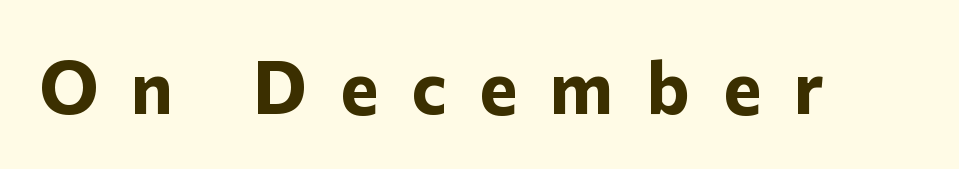
{"serif": "no", "italic": "no", "bold": "yes", "weight": "bold", "width": "normal", "stroke_contrast": "low", "x_height": "medium", "monospaced": "no", "underline": "no", "letter_spacing": "wide", "letter_spacing_em": 0.45, "glyph_px": 73}
